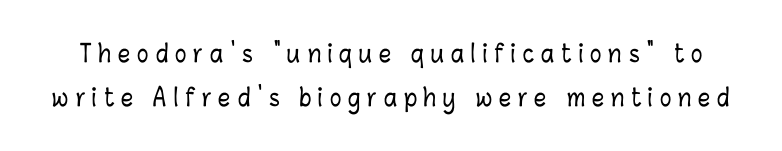
{"italic": "no", "underline": "no", "line_spacing_ratio": 1.84, "letter_spacing": "wide", "letter_spacing_em": 0.29, "glyph_px": 24}
